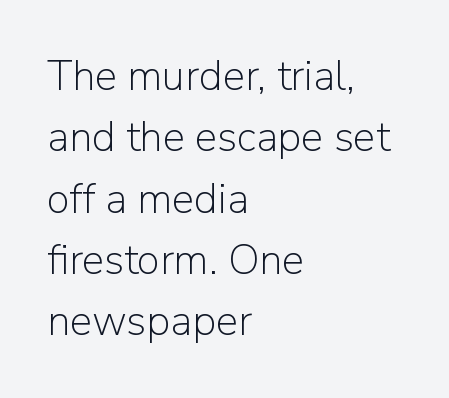
{"serif": "no", "italic": "no", "bold": "no", "weight": "light", "width": "normal", "stroke_contrast": "low", "x_height": "medium", "monospaced": "no", "underline": "no", "align": "left", "line_spacing": "normal", "line_spacing_ratio": 1.46, "letter_spacing": "normal", "letter_spacing_em": 0.0, "glyph_px": 42}
